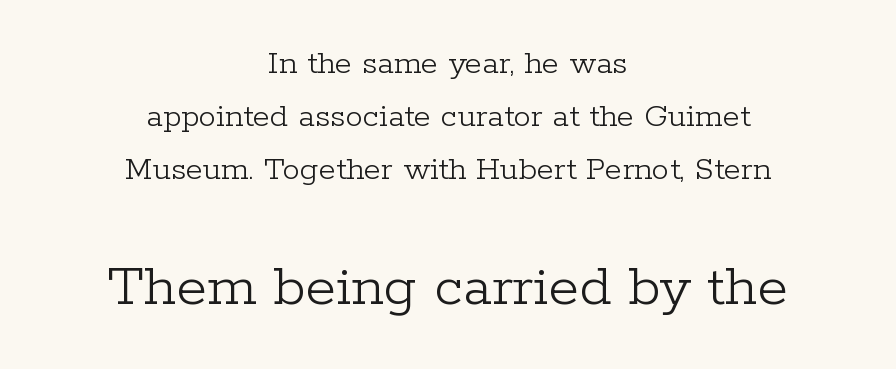
{"serif": "yes", "italic": "no", "bold": "no", "weight": "light", "width": "normal", "stroke_contrast": "low", "x_height": "medium", "monospaced": "no", "underline": "no", "align": "center", "line_spacing": "normal", "line_spacing_ratio": 1.52, "letter_spacing": "normal", "letter_spacing_em": 0.0, "larger_block": "second", "size_ratio": 1.77, "glyph_px": 62}
